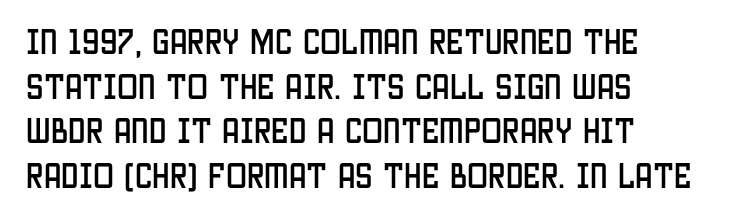
{"serif": "no", "italic": "no", "width": "condensed", "stroke_contrast": "low", "x_height": "large", "monospaced": "no", "underline": "no", "align": "left", "line_spacing": "normal", "line_spacing_ratio": 1.59, "letter_spacing": "normal", "letter_spacing_em": 0.0, "glyph_px": 28}
